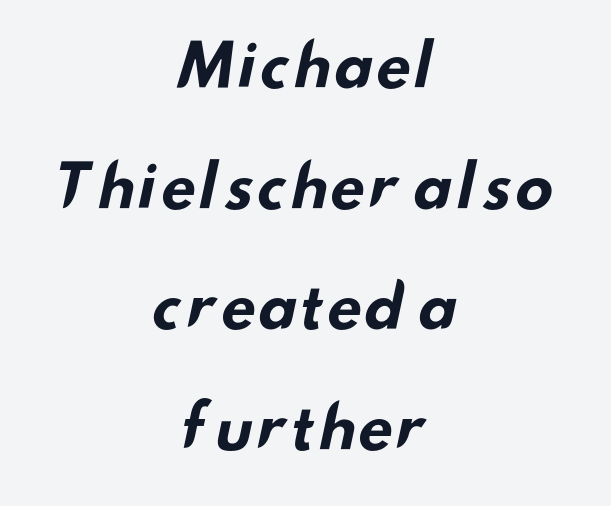
The image shows 58 px bold, wide sans-serif type; set centered, loose line spacing (2.08x), normal letter spacing, not underlined; low stroke contrast and a small x-height.
